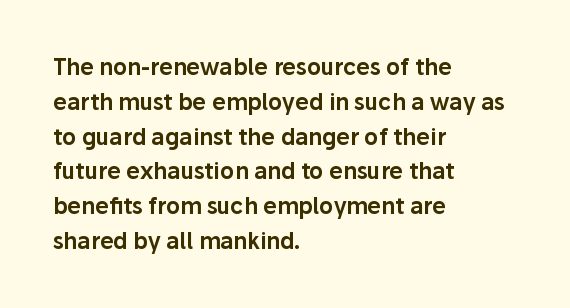
{"italic": "no", "underline": "no", "align": "left", "line_spacing": "normal", "line_spacing_ratio": 1.58, "letter_spacing": "normal", "letter_spacing_em": 0.0, "glyph_px": 22}
